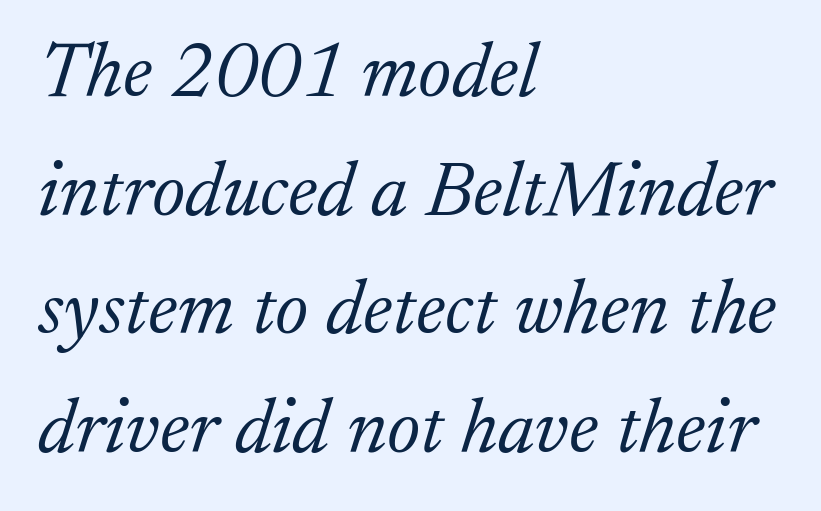
The image shows 78 px light serif type, italic (leaning right); set left-aligned, normal line spacing (1.52x), normal letter spacing, not underlined; low stroke contrast and a medium x-height.
